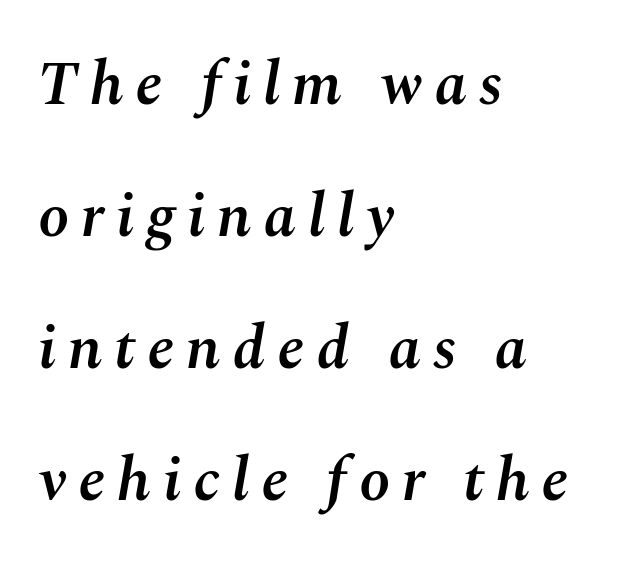
All the whitespace from short lines collects on the right. Is the type slanted? Yes — the strokes lean at a clear angle. Each letter keeps its own natural width here, so spacing adapts to shape. This is moderately heavy type, rendered in semibold.
